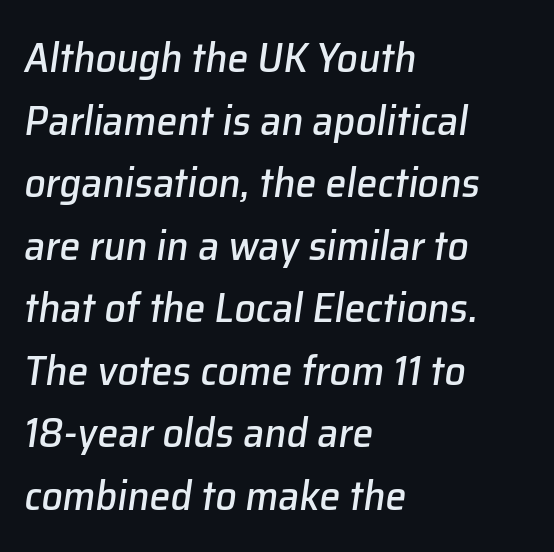
Q: Is the text italic (slanted)? A: Yes, it leans right by about 8 degrees.
Q: Is the text underlined? A: No.
Q: How is the paragraph aligned? A: Left-aligned.
Q: Is the spacing between letters normal or unusually wide? A: Normal.
Q: Is the spacing between lines tight, normal or loose? A: Normal.
Q: Width (condensed, normal, or wide)? A: Normal.
Q: Stroke contrast? A: Low.
Q: x-height? A: Medium.
Q: Monospaced? A: No.
